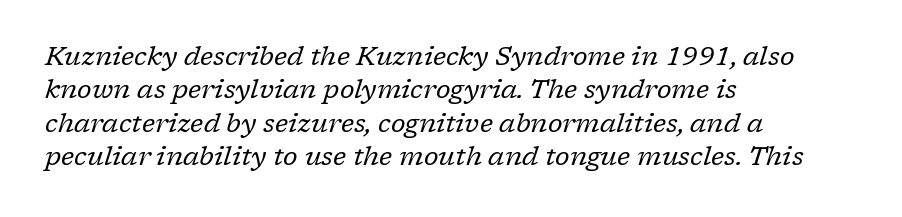
Q: Is the text bold? A: No.
Q: Is the text italic (slanted)? A: Yes, it leans right by about 17 degrees.
Q: Is the text underlined? A: No.
Q: How is the paragraph aligned? A: Left-aligned.
Q: Is the spacing between letters normal or unusually wide? A: Normal.
Q: Is the spacing between lines tight, normal or loose? A: Normal.
